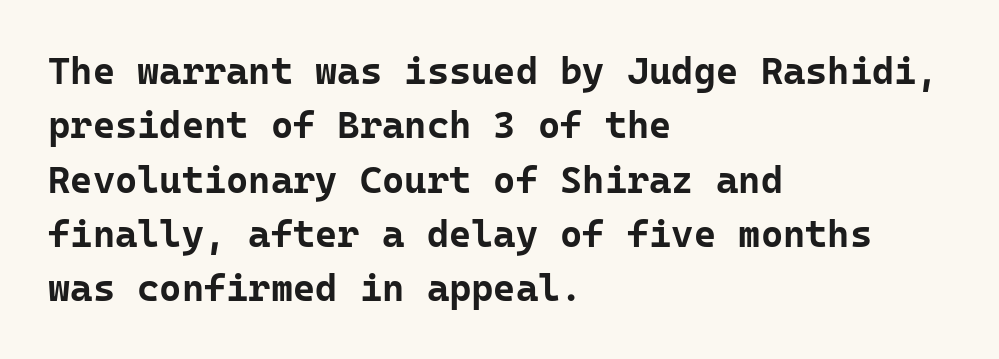
The image shows 38 px bold sans-serif type, upright, monospaced; set left-aligned, normal line spacing (1.43x), normal letter spacing, not underlined; low stroke contrast and a medium x-height.
